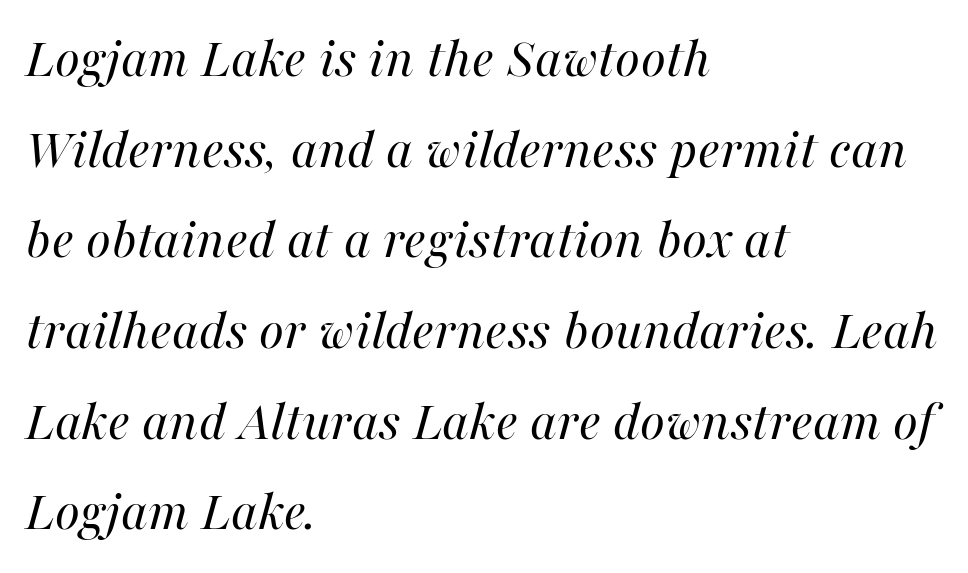
The image shows 57 px regular-weight type, italic (leaning right); set left-aligned, normal line spacing (1.59x), normal letter spacing, not underlined; high stroke contrast and a medium x-height.
